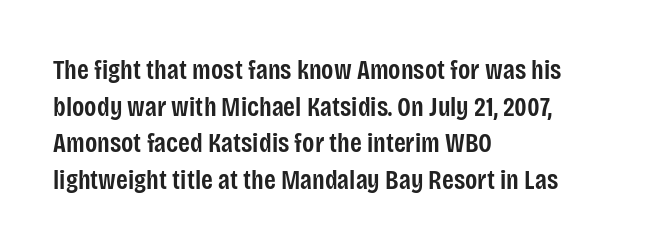
{"italic": "no", "bold": "semi", "underline": "no", "align": "left", "line_spacing": "normal", "line_spacing_ratio": 1.36, "letter_spacing": "normal", "letter_spacing_em": 0.0, "glyph_px": 27}
